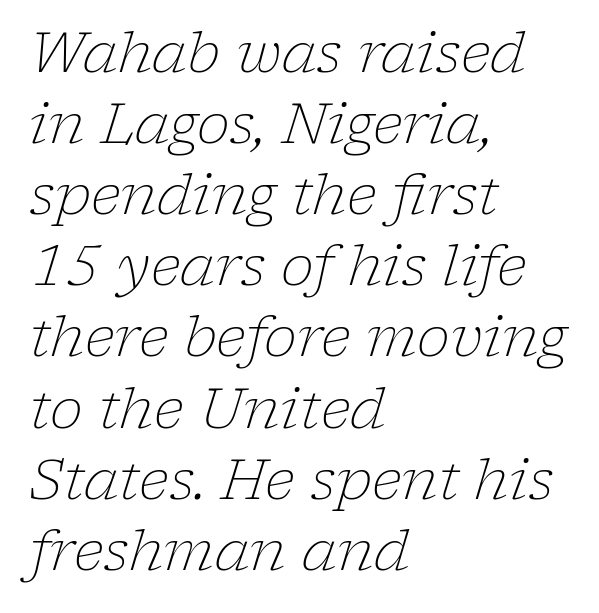
Q: Is the text bold? A: No.
Q: Is the text italic (slanted)? A: Yes, it leans right by about 17 degrees.
Q: Is the typeface a serif or a sans-serif typeface? A: Serif.
Q: Is the text underlined? A: No.
Q: How is the paragraph aligned? A: Left-aligned.
Q: Is the spacing between letters normal or unusually wide? A: Normal.
Q: Is the spacing between lines tight, normal or loose? A: Normal.
Q: Width (condensed, normal, or wide)? A: Normal.
Q: Stroke contrast? A: Low.
Q: x-height? A: Medium.
Q: Monospaced? A: No.
